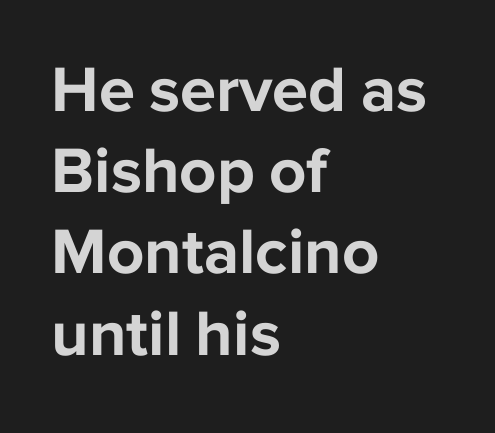
Line starts are locked; line ends wander. A typesetter would mark this as roman, not italic. Unlike a traditional serif, this face leaves its strokes unadorned. Character widths vary here, with narrow letters taking less room than wide ones.
